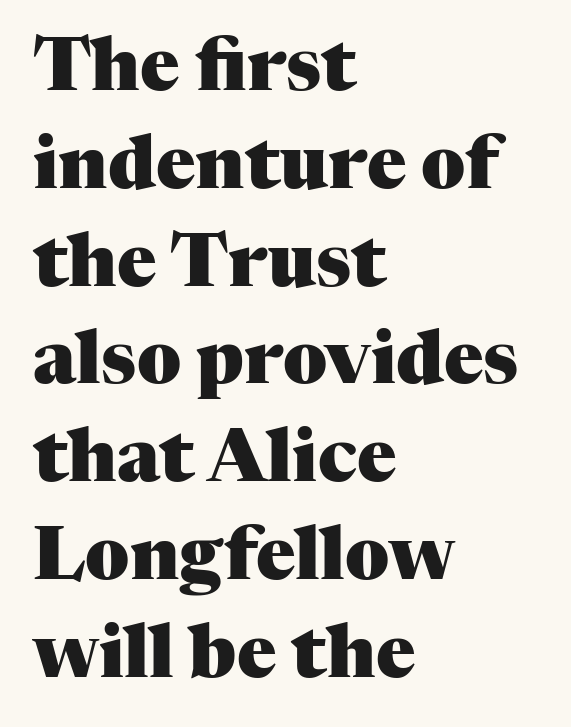
{"serif": "yes", "italic": "no", "bold": "yes", "weight": "heavy", "width": "normal", "stroke_contrast": "medium", "x_height": "medium", "monospaced": "no", "underline": "no", "align": "left", "line_spacing": "normal", "line_spacing_ratio": 1.34, "letter_spacing": "normal", "letter_spacing_em": 0.0, "glyph_px": 73}
